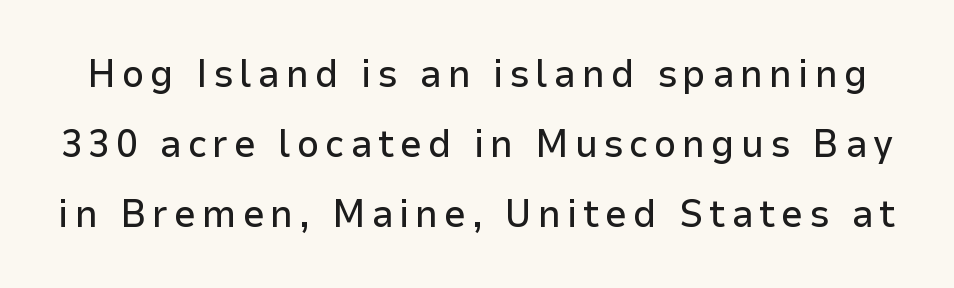
You can tell from the bare stems that sans-serif type was used. Looks like regular typesetting: each glyph gets only the width it needs. Nope, not italic — everything's standing straight. The zone under the glyphs is completely vacant.
